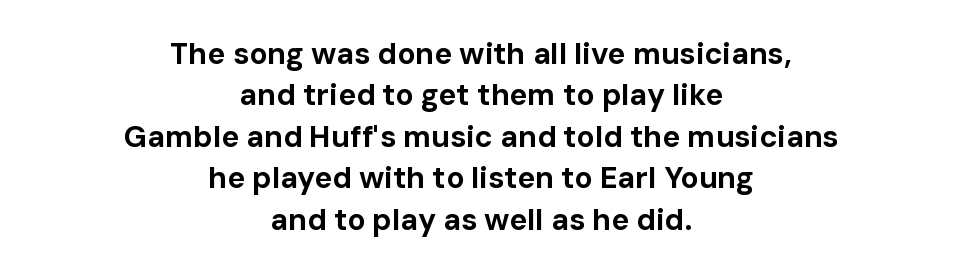
The image shows 30 px bold sans-serif type, upright; set centered, normal line spacing (1.38x), normal letter spacing, not underlined; low stroke contrast and a medium x-height.
